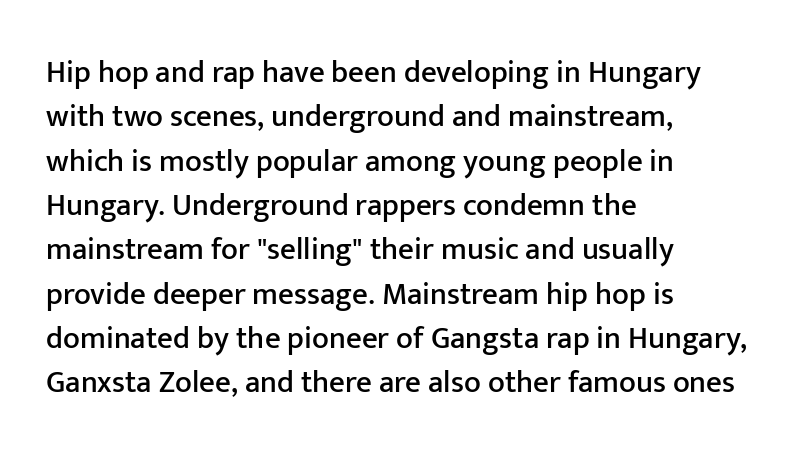
{"serif": "no", "italic": "no", "width": "normal", "stroke_contrast": "low", "x_height": "medium", "monospaced": "no", "underline": "no", "align": "left", "line_spacing": "normal", "line_spacing_ratio": 1.43, "letter_spacing": "normal", "letter_spacing_em": 0.0, "glyph_px": 31}
